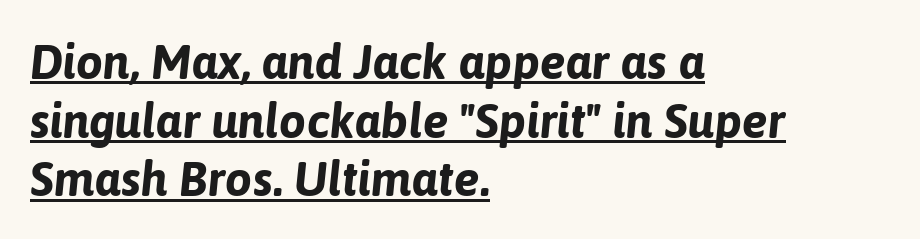
Style check: oblique. The rendering uses natural spacing where letterforms have individual widths. Observe the ordinary spacing: letters are neighbours, not strangers. Caption: bold face, heavy strokes.
